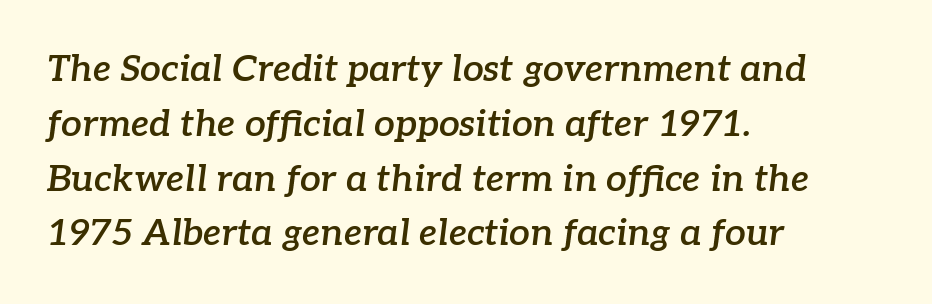
Q: Is the text bold? A: Semi-bold.
Q: Is the text italic (slanted)? A: Yes, it leans right by about 7 degrees.
Q: Is the typeface a serif or a sans-serif typeface? A: Serif.
Q: Is the text underlined? A: No.
Q: How is the paragraph aligned? A: Left-aligned.
Q: Is the spacing between letters normal or unusually wide? A: Normal.
Q: Is the spacing between lines tight, normal or loose? A: Normal.
Q: Width (condensed, normal, or wide)? A: Normal.
Q: Stroke contrast? A: Low.
Q: x-height? A: Medium.
Q: Monospaced? A: No.
